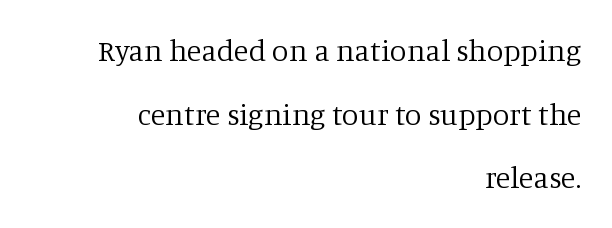
Q: Is the text bold? A: No.
Q: Is the text italic (slanted)? A: No, it is upright.
Q: Is the typeface a serif or a sans-serif typeface? A: Serif.
Q: Is the text underlined? A: No.
Q: How is the paragraph aligned? A: Right-aligned.
Q: Is the spacing between letters normal or unusually wide? A: Normal.
Q: Is the spacing between lines tight, normal or loose? A: Loose.
Q: Width (condensed, normal, or wide)? A: Normal.
Q: Stroke contrast? A: Low.
Q: x-height? A: Large.
Q: Monospaced? A: No.
